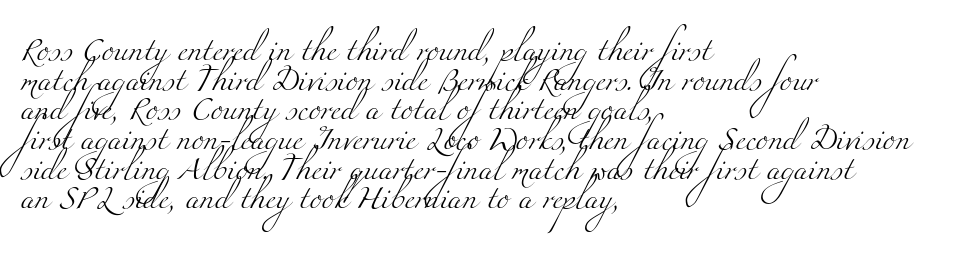
The image shows 23 px text type; set left-aligned, normal line spacing (1.29x), normal letter spacing, not underlined.
